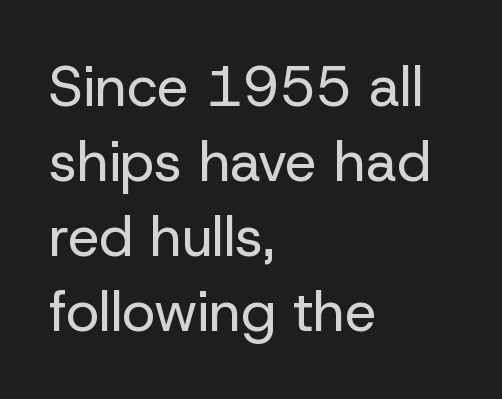
{"serif": "no", "italic": "no", "bold": "no", "weight": "regular", "width": "normal", "stroke_contrast": "low", "x_height": "medium", "monospaced": "no", "underline": "no", "align": "left", "line_spacing": "normal", "line_spacing_ratio": 1.34, "letter_spacing": "normal", "letter_spacing_em": 0.0, "glyph_px": 56}
